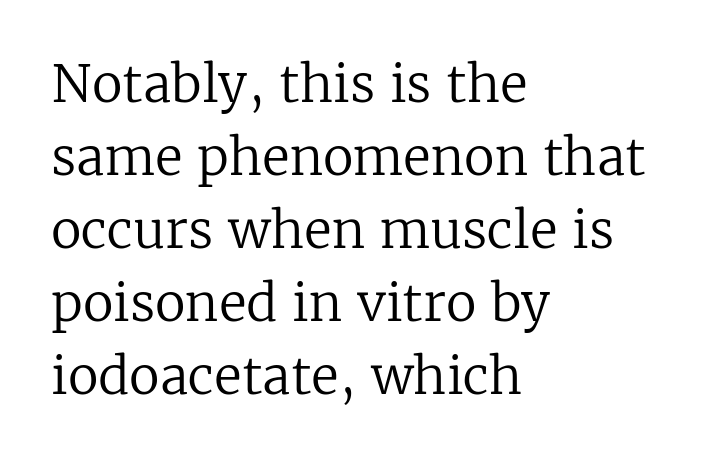
Spacing verdict: proportional, widths tailored to each character. No italicization has been applied; the sample stays upright. The paragraph shown leans on its left margin. Glance below the letters and you will spot only blank space. The strokes carry an ordinary text weight at most. Quick note: interline space is typical.
